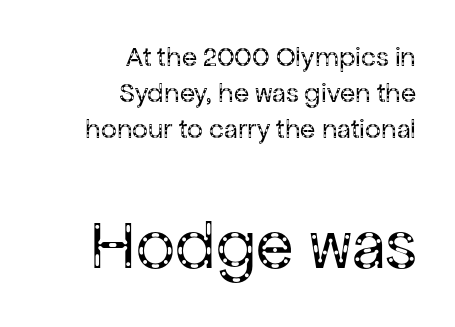
The image shows 69 px regular-weight sans-serif type, upright; set right-aligned, normal line spacing (1.29x), normal letter spacing, not underlined; the second (bottom) block is 2.46x larger; low stroke contrast and a medium x-height.
